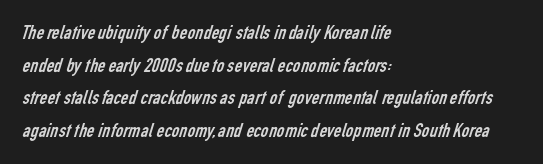
The image shows 21 px text type; set left-aligned, normal line spacing (1.55x), normal letter spacing, not underlined.
